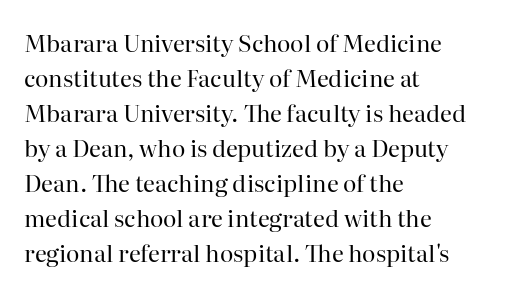
{"italic": "no", "bold": "no", "underline": "no", "align": "left", "line_spacing": "normal", "line_spacing_ratio": 1.52, "letter_spacing": "normal", "letter_spacing_em": 0.0, "glyph_px": 23}
